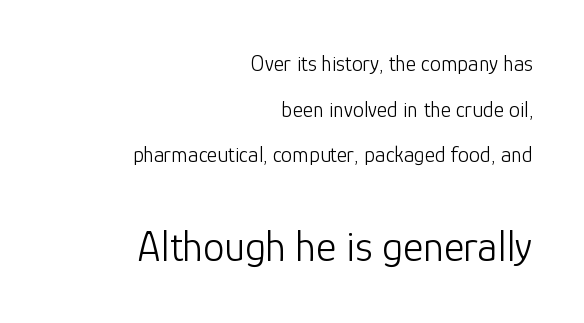
These lines are composed in type without serifs. Between these two stacked blocks, the lower one wins on size. Nobody touched the tracking dial on this one. The face used here is proportionally spaced, like ordinary book or web type. Think standard paragraph weight, or any step lighter than that. A great deal of white space separates one row of letters from the next.
